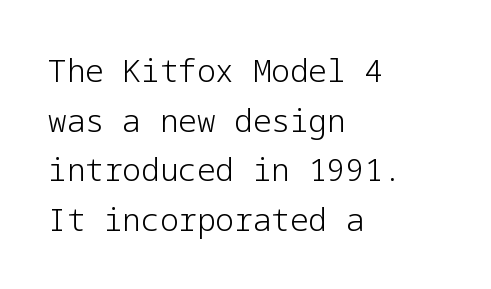
{"serif": "no", "italic": "no", "bold": "no", "weight": "light", "width": "normal", "stroke_contrast": "low", "x_height": "medium", "underline": "no", "align": "left", "line_spacing": "normal", "line_spacing_ratio": 1.6, "letter_spacing": "normal", "letter_spacing_em": 0.0, "glyph_px": 31}
